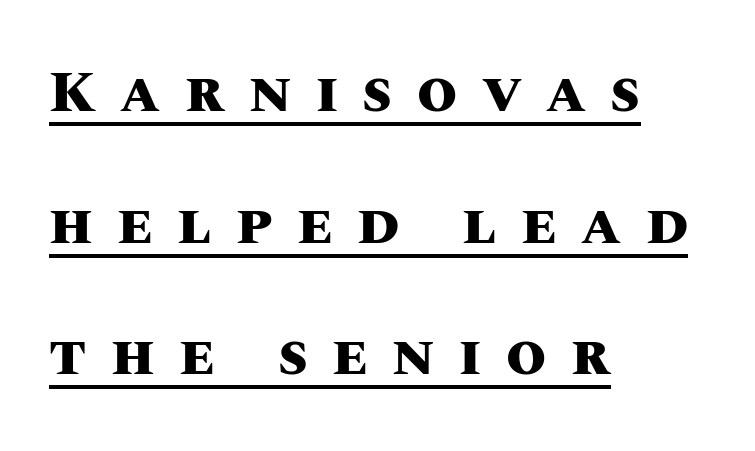
Q: Is the text bold? A: Yes.
Q: Is the text italic (slanted)? A: No, it is upright.
Q: Is the text underlined? A: Yes.
Q: How is the paragraph aligned? A: Left-aligned.
Q: Is the spacing between letters normal or unusually wide? A: Unusually wide.
Q: Is the spacing between lines tight, normal or loose? A: Loose.
Q: Width (condensed, normal, or wide)? A: Normal.
Q: Stroke contrast? A: Medium.
Q: x-height? A: Large.
Q: Monospaced? A: No.
